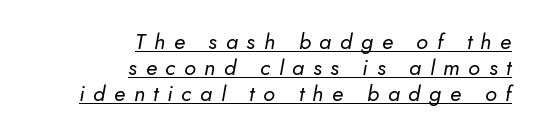
Has an underline been added? It has. Someone cranked the tracking dial way up on this one. Letters have the restrained weight of plain body copy at most. Line endings align vertically; line beginnings do not. The glyphs look as if they've been sheared to an angle.
